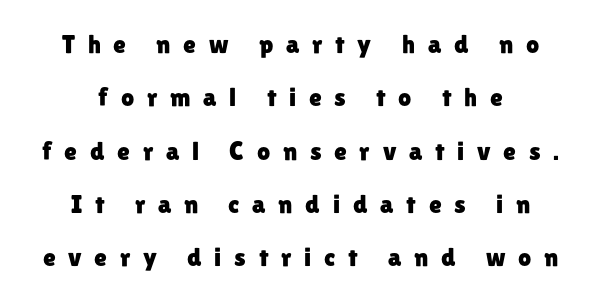
{"italic": "no", "underline": "no", "align": "center", "line_spacing": "loose", "line_spacing_ratio": 2.05, "letter_spacing": "wide", "letter_spacing_em": 0.49, "glyph_px": 26}
